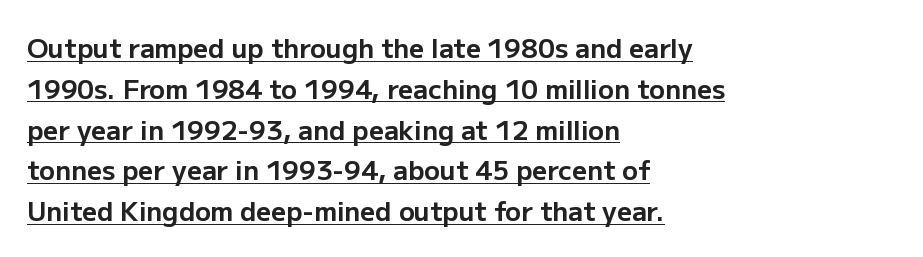
{"italic": "no", "bold": "yes", "underline": "yes", "align": "left", "line_spacing": "normal", "line_spacing_ratio": 1.57, "letter_spacing": "normal", "letter_spacing_em": 0.0, "glyph_px": 26}
